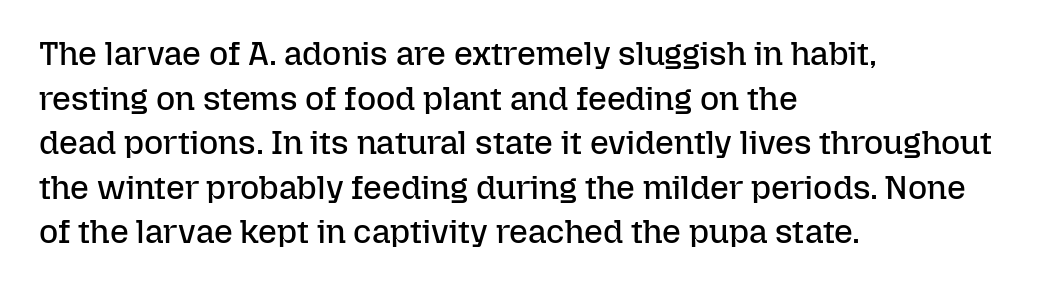
Q: Is the text bold? A: No.
Q: Is the text italic (slanted)? A: No, it is upright.
Q: Is the text underlined? A: No.
Q: How is the paragraph aligned? A: Left-aligned.
Q: Is the spacing between letters normal or unusually wide? A: Normal.
Q: Is the spacing between lines tight, normal or loose? A: Normal.
Q: Width (condensed, normal, or wide)? A: Normal.
Q: Stroke contrast? A: Low.
Q: x-height? A: Medium.
Q: Monospaced? A: No.
